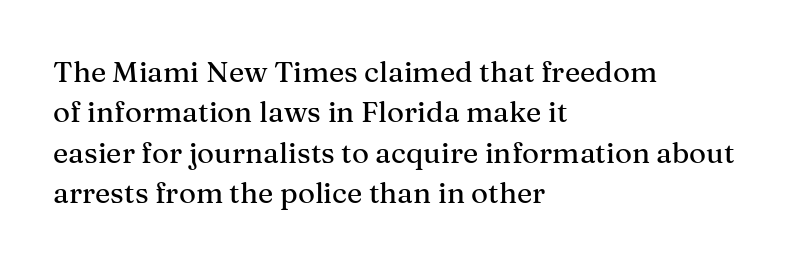
The image shows 29 px serif type, upright; set left-aligned, normal line spacing (1.39x), normal letter spacing, not underlined; medium stroke contrast and a medium x-height.
